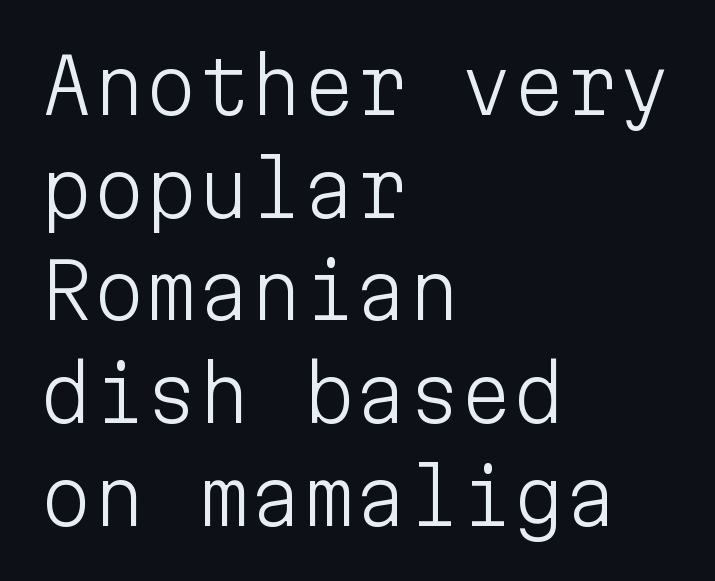
The image shows 75 px light sans-serif type, upright, monospaced; set left-aligned, normal line spacing (1.37x), normal letter spacing, not underlined; low stroke contrast and a medium x-height.
